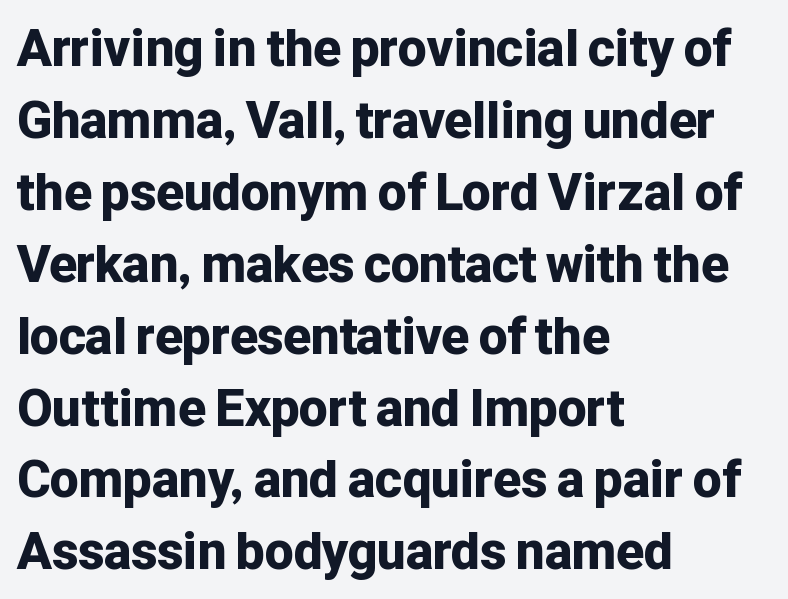
{"serif": "no", "italic": "no", "bold": "yes", "weight": "bold", "width": "normal", "stroke_contrast": "low", "x_height": "medium", "monospaced": "no", "underline": "no", "align": "left", "line_spacing": "normal", "line_spacing_ratio": 1.41, "letter_spacing": "normal", "letter_spacing_em": 0.0, "glyph_px": 51}
